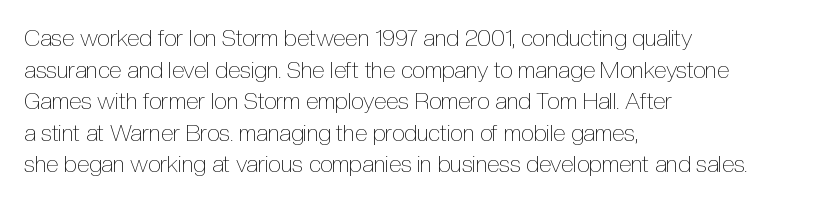
Q: Is the text bold? A: No.
Q: Is the text italic (slanted)? A: No, it is upright.
Q: Is the text underlined? A: No.
Q: How is the paragraph aligned? A: Left-aligned.
Q: Is the spacing between letters normal or unusually wide? A: Normal.
Q: Is the spacing between lines tight, normal or loose? A: Normal.
